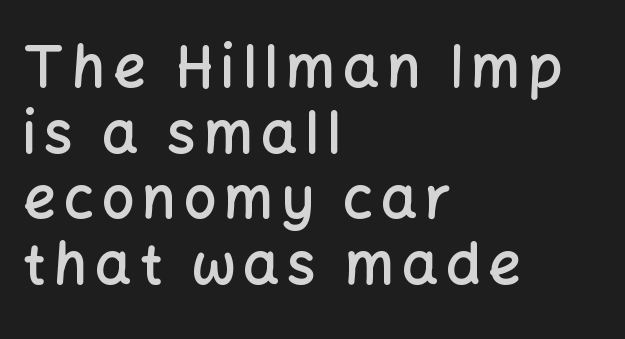
Q: Is the text bold? A: Semi-bold.
Q: Is the text italic (slanted)? A: No, it is upright.
Q: Is the typeface a serif or a sans-serif typeface? A: Sans-serif.
Q: Is the text underlined? A: No.
Q: How is the paragraph aligned? A: Left-aligned.
Q: Is the spacing between lines tight, normal or loose? A: Tight.
Q: Width (condensed, normal, or wide)? A: Normal.
Q: Stroke contrast? A: Low.
Q: x-height? A: Medium.
Q: Monospaced? A: No.
